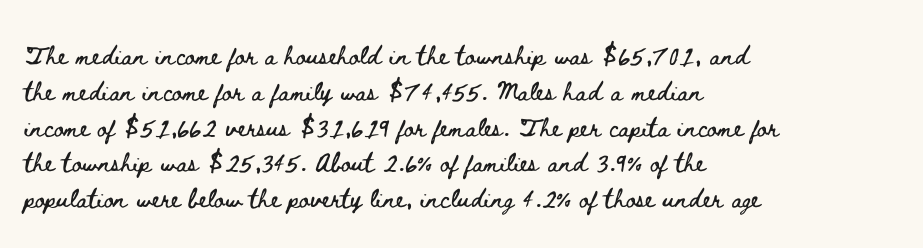
Summary of vertical rhythm: regular, with standard interline spacing. Is the block centered? No — it sits flush against the left margin. Nobody drew a line under any word here.
